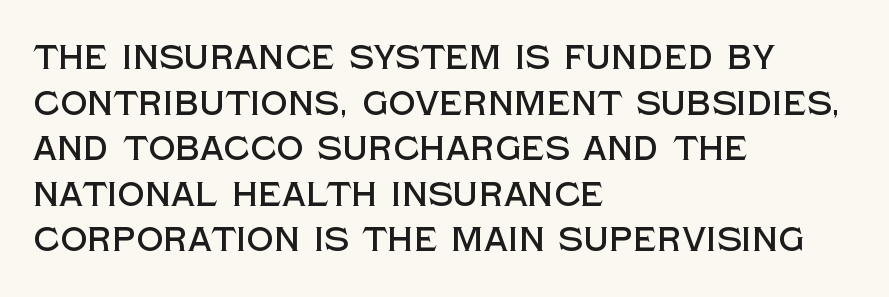
Q: Is the text italic (slanted)? A: No, it is upright.
Q: Is the typeface a serif or a sans-serif typeface? A: Sans-serif.
Q: Is the text underlined? A: No.
Q: How is the paragraph aligned? A: Left-aligned.
Q: Is the spacing between letters normal or unusually wide? A: Normal.
Q: Is the spacing between lines tight, normal or loose? A: Normal.
Q: Width (condensed, normal, or wide)? A: Normal.
Q: x-height? A: Large.
Q: Monospaced? A: No.
